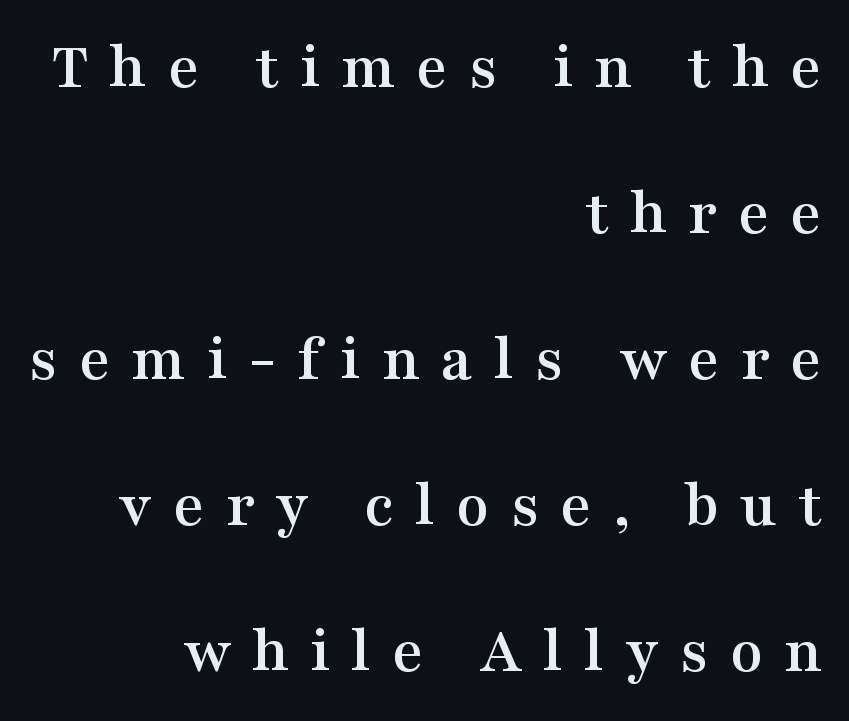
Someone cranked the tracking dial way up on this one. Type without underlining. Character widths vary here, with narrow letters taking less room than wide ones. A flush-right, rag-left setting is used for this passage. Reading down the column, the eye jumps a long way to each next line. Posture: upright roman.
